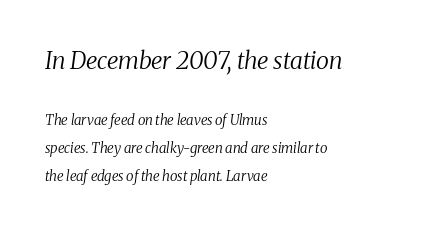
Unmarked baselines from the first word to the last. The passage is arranged the way most books set body copy — flush left. This block would shrink considerably if given ordinary leading; it's expanded now. Spacing between characters is what you'd get straight out of the box.
